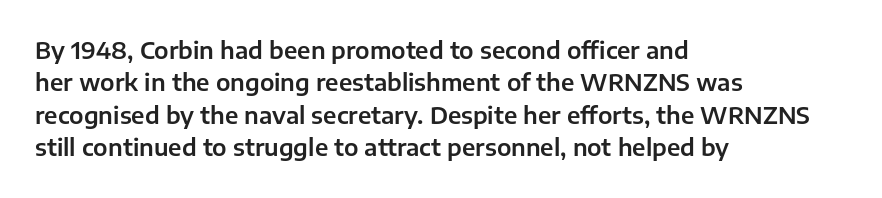
Rule under the text: the space is simply empty. Glyph-to-glyph distance matches everyday printed text. This block has exactly the height ordinary leading produces. Every character sits straight up, as roman type does. Teacher's note: observe the even left margin — that is flush-left alignment.
